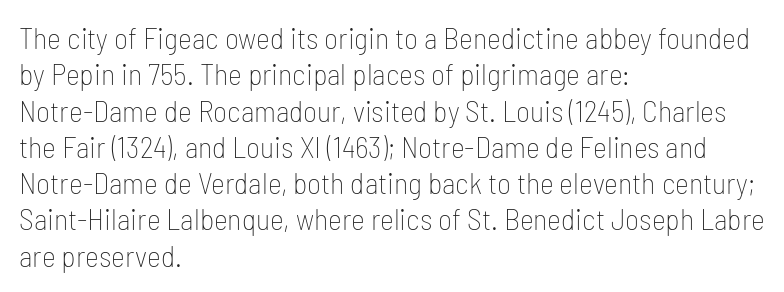
In CSS terms this would be text-align: left. What stands out about the letter spacing? Nothing — it is the standard amount. Do the letters lean? They stand straight. Stems here are at most as thick as an everyday book face. In terms of letterform style, serifs are entirely absent.
